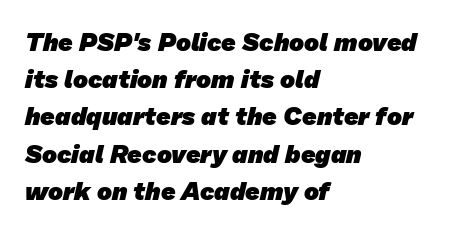
The image shows 25 px bold type; set left-aligned, normal line spacing (1.49x), normal letter spacing, not underlined.
